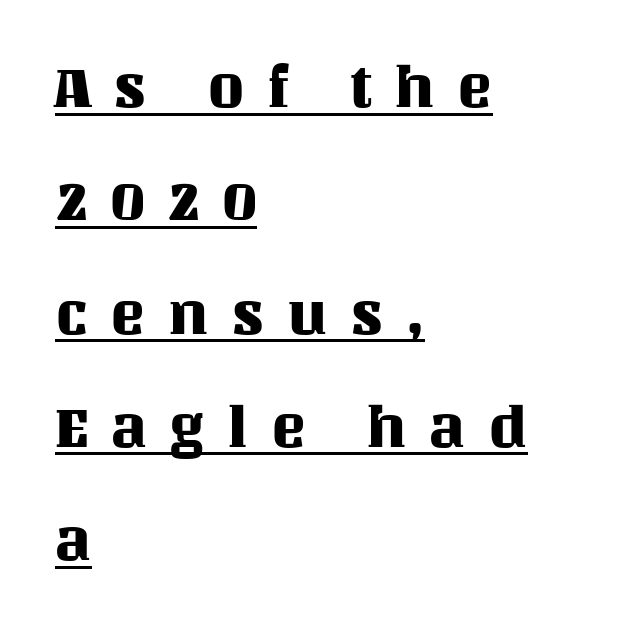
{"italic": "no", "width": "normal", "stroke_contrast": "medium", "x_height": "large", "monospaced": "no", "underline": "yes", "align": "left", "line_spacing": "loose", "line_spacing_ratio": 1.92, "letter_spacing": "wide", "letter_spacing_em": 0.38, "glyph_px": 59}
